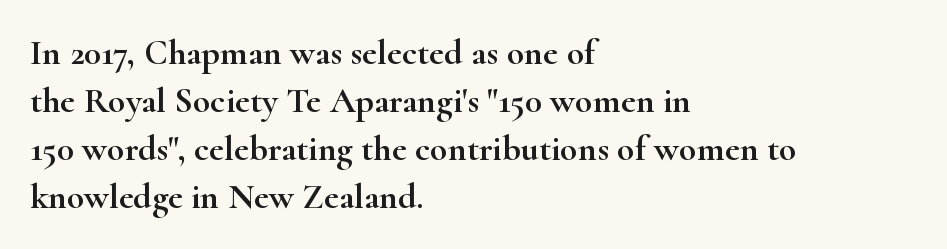
The image shows 36 px wide serif type, upright; set left-aligned, normal line spacing (1.33x), normal letter spacing, not underlined; high stroke contrast and a small x-height.
